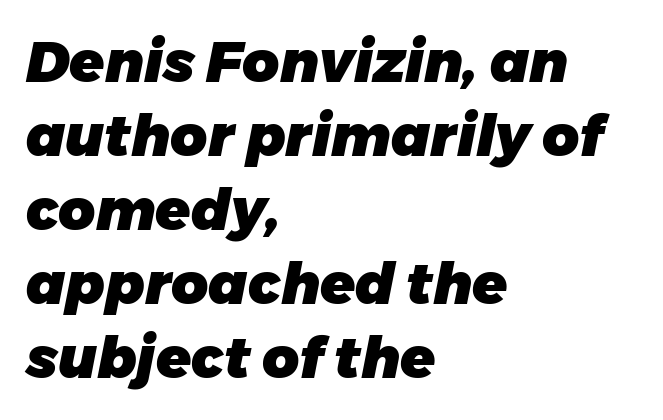
Quick note: underline off. A full-strength bold gives these letters their thick strokes. In terms of letterspacing, this is plain default setting. There's an unmistakable incline to the writing here. The rag falls on the right side of this text block.
